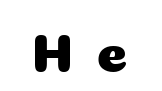
The image shows 53 px sans-serif type, upright; set unusually wide letter spacing (+0.42 em), not underlined; low stroke contrast and a medium x-height.
